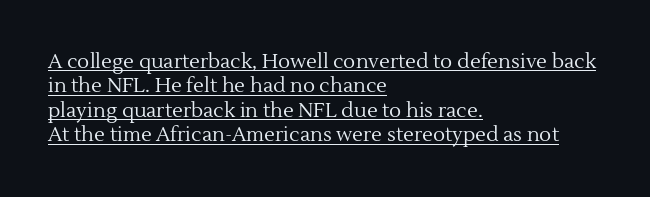
Students, note that the glyphs here touch the page at normal intervals. The setting favours the left margin, as ordinary paragraphs usually do. The characters are drawn with everyday or finer stroke widths. The rendering uses the underline text-decoration. Rendered with straight, roman letterforms.
